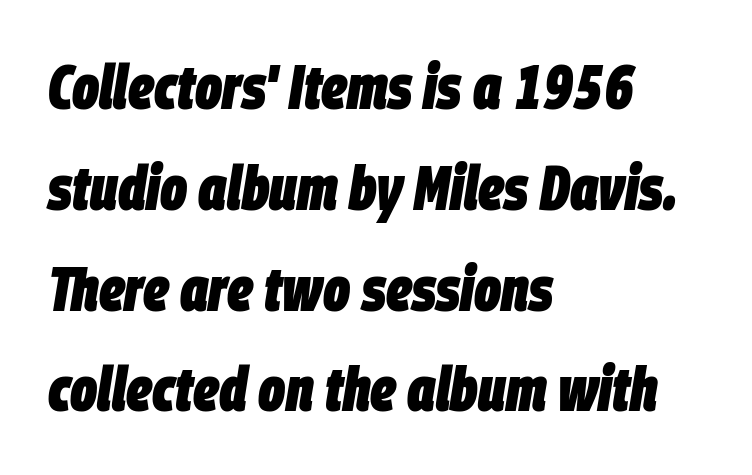
The image shows 63 px heavy, condensed type, italic (leaning right); set left-aligned, normal line spacing (1.6x), normal letter spacing, not underlined; low stroke contrast and a large x-height.
